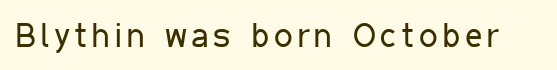
The image shows 33 px regular-weight, condensed sans-serif type, upright; set not underlined; low stroke contrast and a medium x-height.
